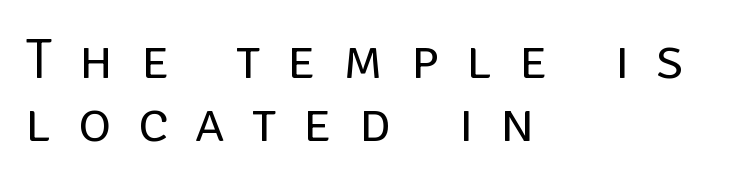
Q: Is the text bold? A: No.
Q: Is the text italic (slanted)? A: No, it is upright.
Q: Is the typeface a serif or a sans-serif typeface? A: Sans-serif.
Q: Is the text underlined? A: No.
Q: How is the paragraph aligned? A: Left-aligned.
Q: Is the spacing between letters normal or unusually wide? A: Unusually wide.
Q: Is the spacing between lines tight, normal or loose? A: Tight.
Q: Width (condensed, normal, or wide)? A: Normal.
Q: Stroke contrast? A: Low.
Q: x-height? A: Large.
Q: Monospaced? A: No.
